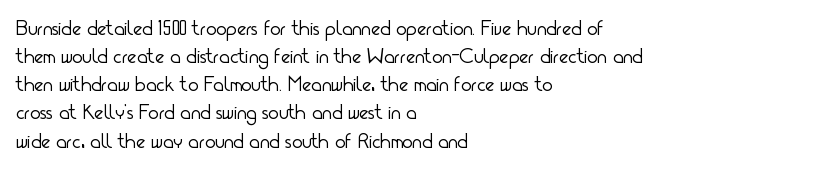
{"italic": "no", "bold": "no", "underline": "no", "align": "left", "line_spacing": "normal", "line_spacing_ratio": 1.28, "letter_spacing": "normal", "letter_spacing_em": 0.0, "glyph_px": 22}
